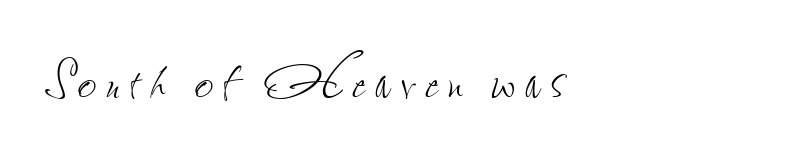
Bold? No — there's no thickening of the strokes. Horizontally, the lines are justified to the leading edge only. The rendering uses natural spacing where letterforms have individual widths. The passage shown is not underscored anywhere.
